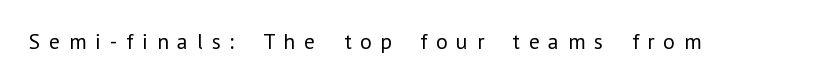
The string is rendered with underlining switched off. What stands out about the letter spacing? Its width — letters are far apart. No letter is thick-stroked: the sample isn't bold. Characters remain perfectly vertical along every line.
